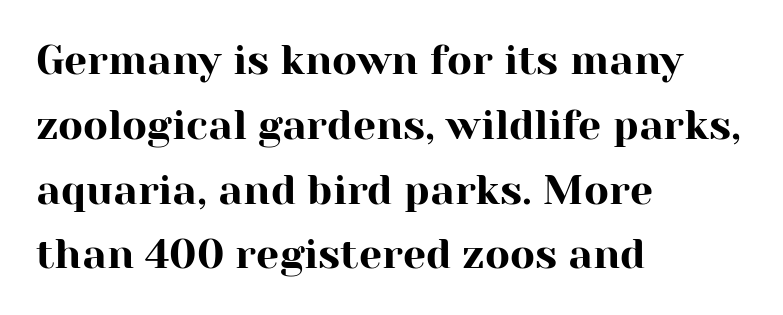
Character widths vary here, with narrow letters taking less room than wide ones. Does extra space separate the letters? No, they use regular spacing. Successive baselines arrive at the customary interval. The glyphs in this specimen are seriffed.
